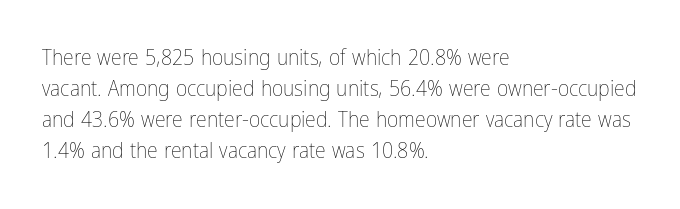
The image shows 22 px text type, upright; set left-aligned, normal line spacing (1.41x), normal letter spacing, not underlined.
